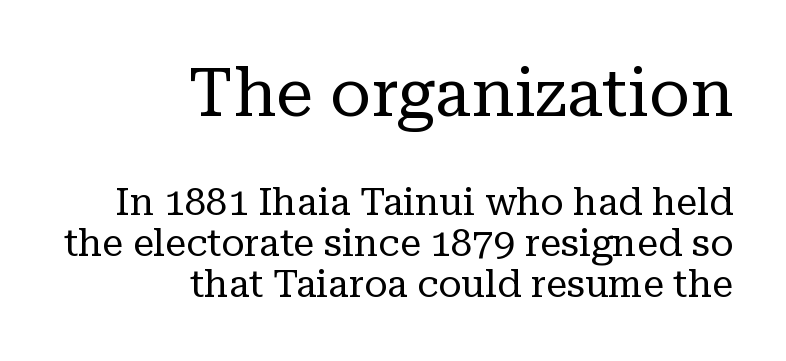
{"serif": "yes", "italic": "no", "bold": "no", "weight": "regular", "width": "normal", "stroke_contrast": "low", "x_height": "medium", "monospaced": "no", "underline": "no", "align": "right", "line_spacing": "tight", "line_spacing_ratio": 1.08, "letter_spacing": "normal", "letter_spacing_em": 0.0, "larger_block": "first", "size_ratio": 1.76, "glyph_px": 67}
